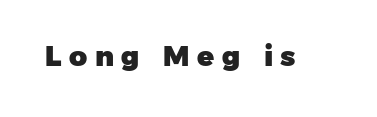
Spacing verdict: proportional, widths tailored to each character. Someone cranked the tracking dial way up on this one. Each letter's strokes conclude bluntly, with no projecting serifs. Weight: bold. The passage shown is not underscored anywhere.
